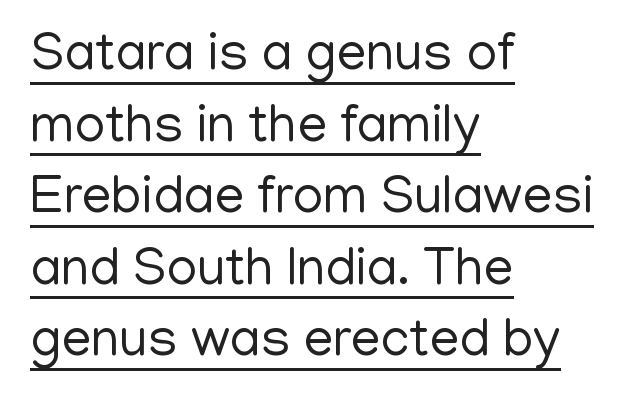
Each line of the rendering has a horizontal stroke beneath the glyphs. A light-to-regular cut is what we see here. Typeset ragged right — the left edge is the straight one. The lettering holds an erect, upright posture throughout. Reading down the column, the eye jumps a familiar distance to each next line. The passage shown is typeset with a sans-serif family.
